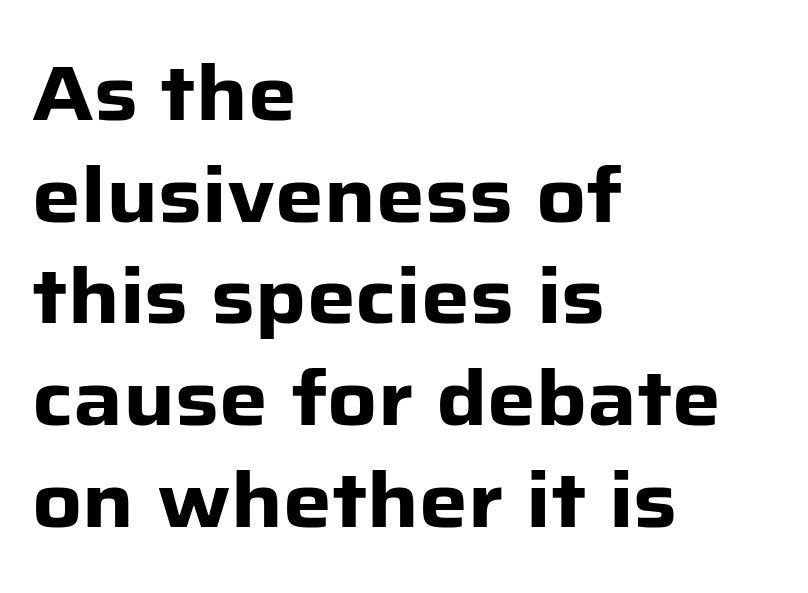
{"serif": "no", "italic": "no", "bold": "yes", "weight": "heavy", "width": "normal", "stroke_contrast": "low", "x_height": "medium", "monospaced": "no", "underline": "no", "align": "left", "line_spacing": "normal", "line_spacing_ratio": 1.32, "letter_spacing": "normal", "letter_spacing_em": 0.0, "glyph_px": 77}
